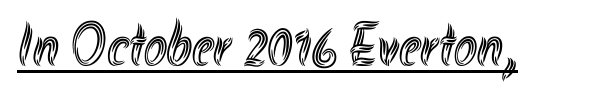
{"width": "condensed", "x_height": "small", "monospaced": "no", "underline": "yes", "letter_spacing": "normal", "letter_spacing_em": 0.0, "glyph_px": 62}
